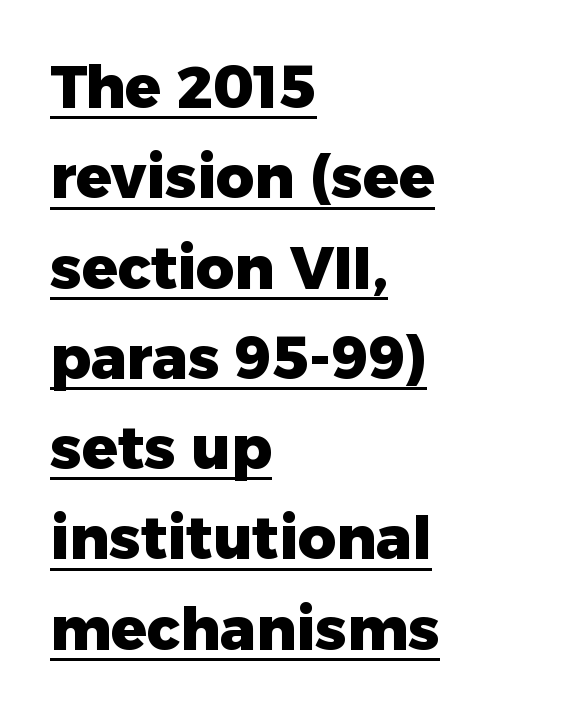
Observe the absence of serifs on each vertical stroke in this sample. Nope, not italic — everything's standing straight. The letterforms sit shoulder to shoulder at normal distance. Quick note: interline space is typical.
